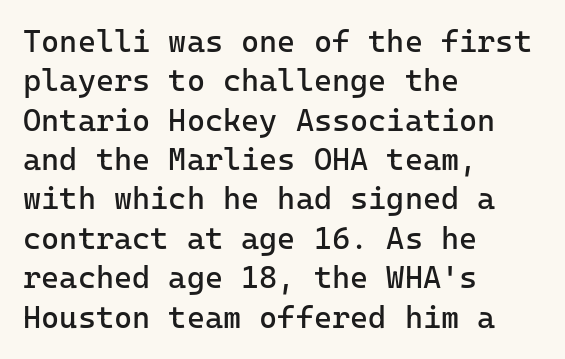
The image shows 31 px regular-weight sans-serif type, upright, monospaced; set left-aligned, normal line spacing (1.27x), normal letter spacing, not underlined; low stroke contrast and a medium x-height.
